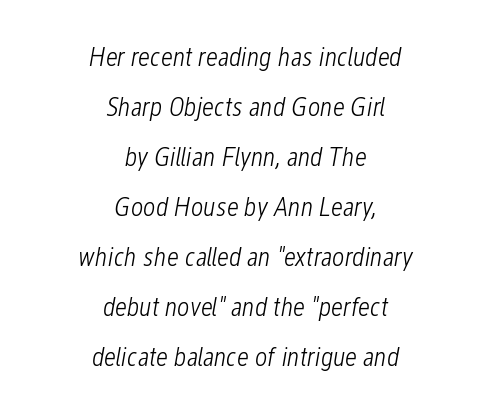
Caption: face not bold, strokes unweighted. The string is rendered with underlining switched off. The text block is weighted toward neither margin, spreading evenly from the middle. This rendering leaves character spacing at its baseline value. Every character sits at an angle, as italics do.
